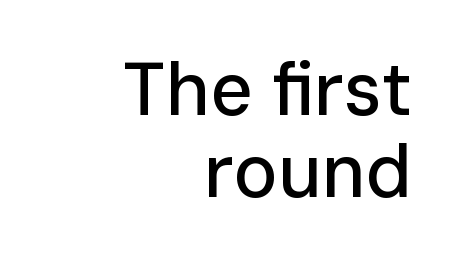
{"serif": "no", "italic": "no", "width": "normal", "stroke_contrast": "low", "x_height": "medium", "monospaced": "no", "underline": "no", "align": "right", "line_spacing": "tight", "line_spacing_ratio": 1.11, "letter_spacing": "normal", "letter_spacing_em": 0.0, "glyph_px": 74}
